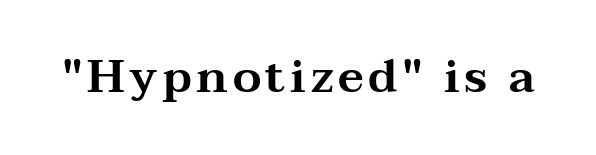
The image shows 46 px wide serif type, upright; set not underlined; medium stroke contrast and a medium x-height.
